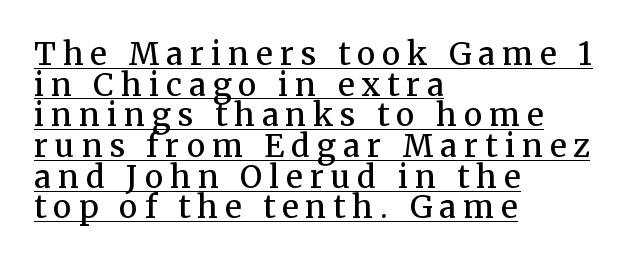
The image shows 31 px semibold serif type, upright; set left-aligned, tight line spacing (0.99x), unusually wide letter spacing (+0.23 em), underlined; medium stroke contrast and a medium x-height.
